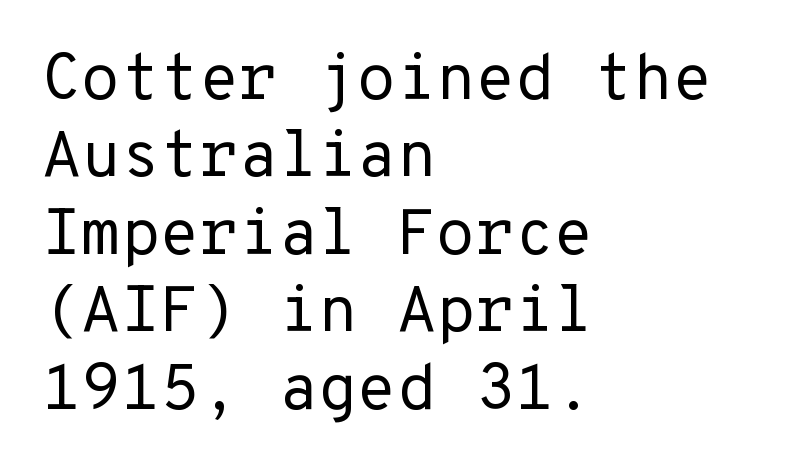
The image shows 64 px regular-weight sans-serif type, upright, monospaced; set left-aligned, line spacing 1.21x, normal letter spacing, not underlined; low stroke contrast and a medium x-height.
